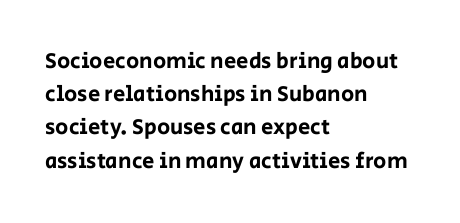
{"italic": "no", "underline": "no", "align": "left", "line_spacing": "normal", "line_spacing_ratio": 1.51, "letter_spacing": "normal", "letter_spacing_em": 0.0, "glyph_px": 22}
